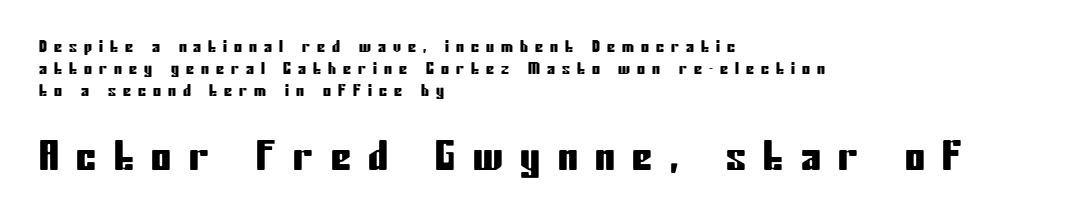
The image shows 40 px condensed sans-serif type, upright; set left-aligned, normal line spacing (1.39x), unusually wide letter spacing (+0.44 em), not underlined; the second (bottom) block is 2.5x larger; low stroke contrast and a medium x-height.
